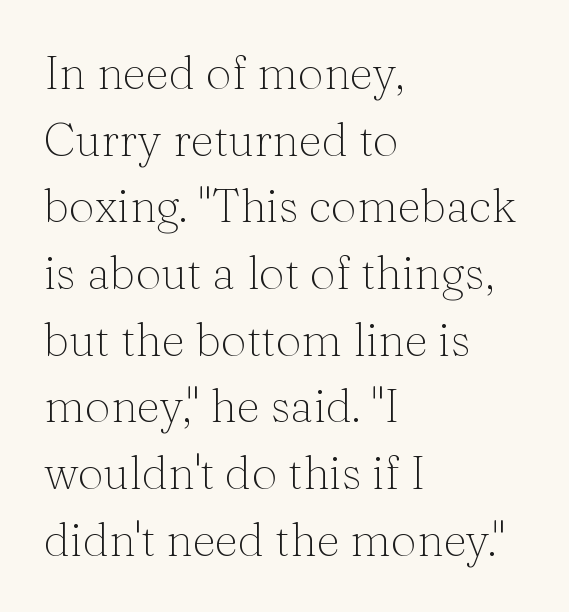
The image shows 46 px thin serif type, upright; set left-aligned, normal line spacing (1.45x), normal letter spacing, not underlined; medium stroke contrast and a medium x-height.
